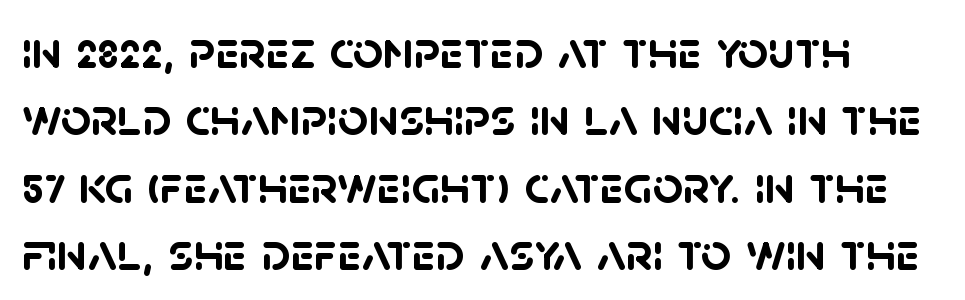
Reading down the column, the eye jumps a familiar distance to each next line. A typesetter would call this proportional, since set widths differ per character. Nobody touched the tracking dial on this one. Nothing sits at the stroke ends, so this counts as sans-serif.
